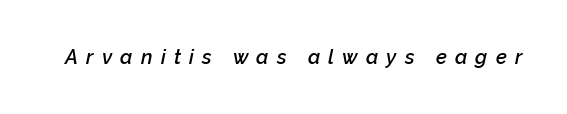
The image shows 20 px text type, italic (leaning right); set unusually wide letter spacing (+0.41 em), not underlined.
